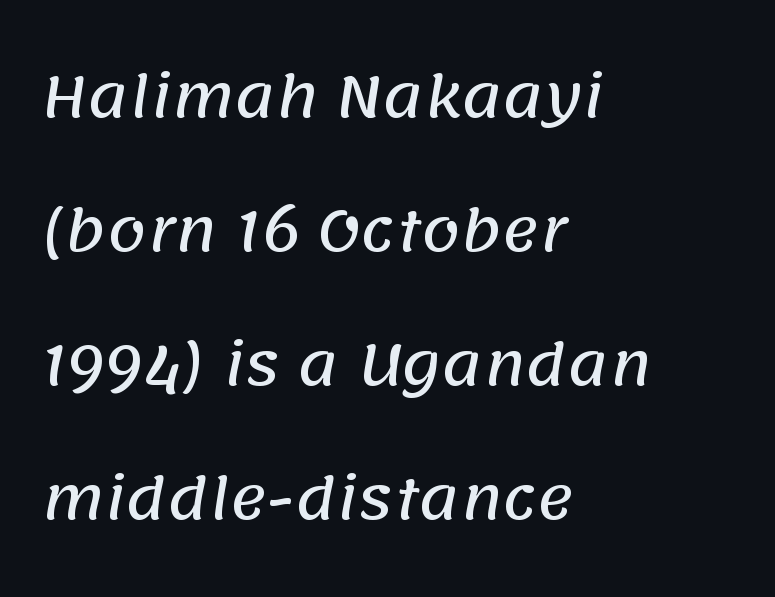
{"serif": "no", "width": "normal", "stroke_contrast": "low", "x_height": "large", "monospaced": "no", "underline": "no", "align": "left", "line_spacing": "loose", "line_spacing_ratio": 2.39, "letter_spacing": "normal", "letter_spacing_em": 0.0, "glyph_px": 56}
